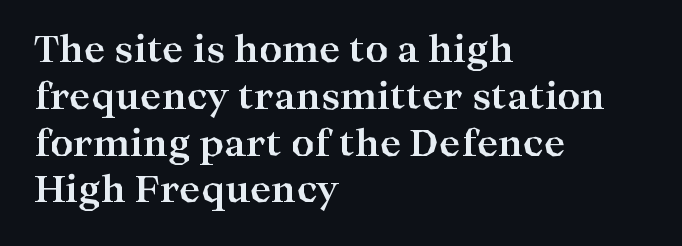
Style check: upright. The rendering shows small feet on the letterforms — a serif design. Reading down the block, your eye returns to a fixed left position each line. Check the space under the baseline: it is left empty.
